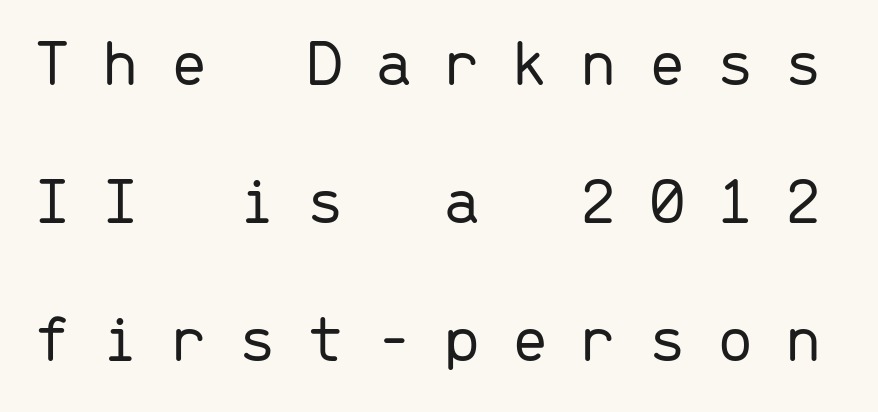
Summary of weight: not heavy and not bold. The space beneath each line is pristine and unruled. Each letter's strokes conclude bluntly, with no projecting serifs. You could count columns in this text — the font is strictly monospaced.
